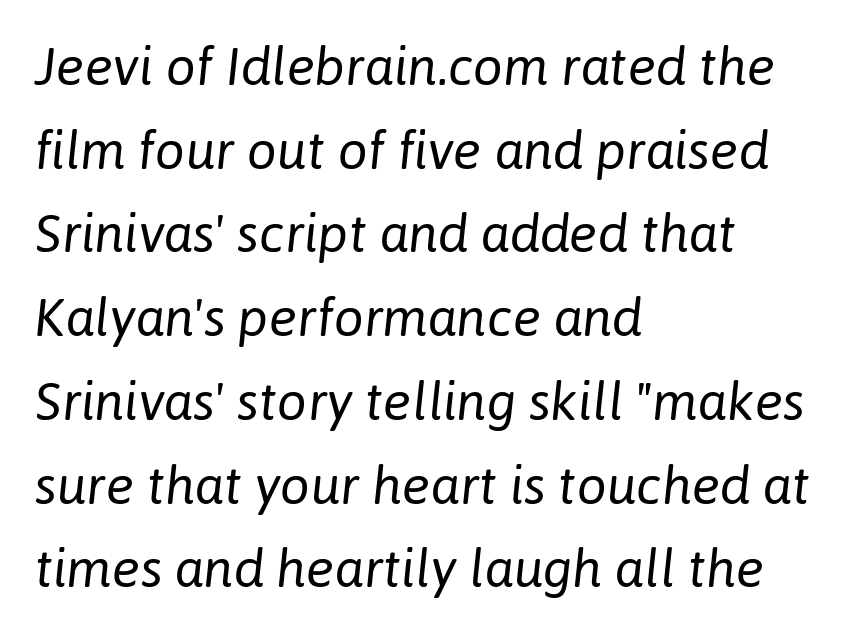
The image shows 53 px regular-weight type, italic (leaning right); set left-aligned, normal line spacing (1.58x), normal letter spacing, not underlined; low stroke contrast and a medium x-height.
